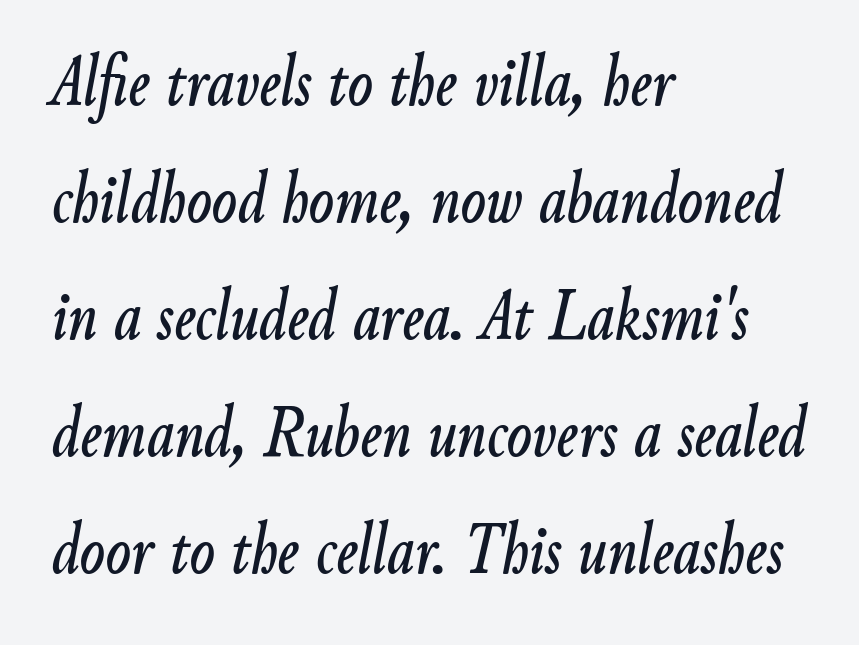
{"italic": "yes", "lean": "right", "slant_degrees": 9, "width": "condensed", "stroke_contrast": "low", "x_height": "small", "monospaced": "no", "underline": "no", "align": "left", "line_spacing": "normal", "line_spacing_ratio": 1.58, "letter_spacing": "normal", "letter_spacing_em": 0.0, "glyph_px": 74}
